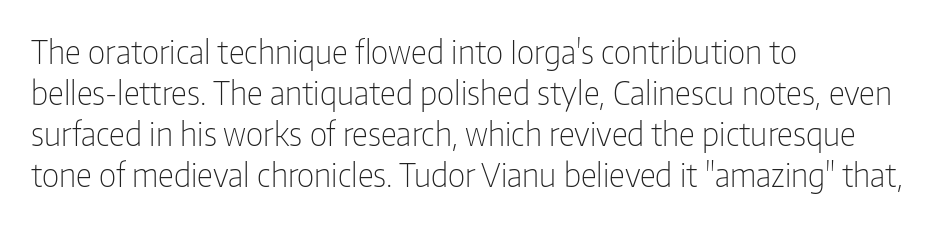
Q: Is the text bold? A: No.
Q: Is the text italic (slanted)? A: No, it is upright.
Q: Is the typeface a serif or a sans-serif typeface? A: Sans-serif.
Q: Is the text underlined? A: No.
Q: How is the paragraph aligned? A: Left-aligned.
Q: Is the spacing between letters normal or unusually wide? A: Normal.
Q: Is the spacing between lines tight, normal or loose? A: Normal.
Q: Width (condensed, normal, or wide)? A: Condensed.
Q: Stroke contrast? A: Low.
Q: x-height? A: Medium.
Q: Monospaced? A: No.
